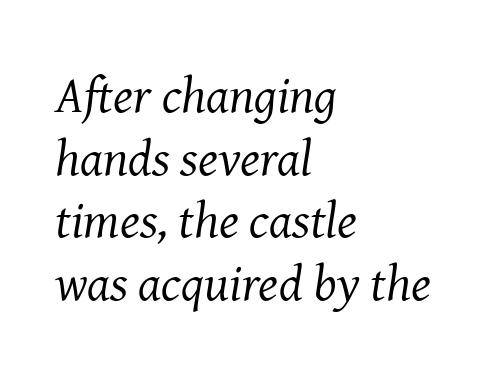
The image shows 51 px regular-weight serif type, italic (leaning right); set left-aligned, line spacing 1.23x, normal letter spacing, not underlined; medium stroke contrast and a medium x-height.
